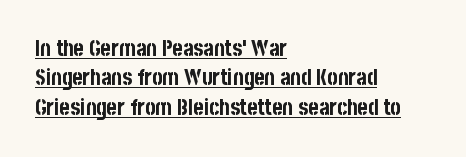
The image shows 22 px bold type, upright; set left-aligned, normal line spacing (1.34x), normal letter spacing, underlined.
